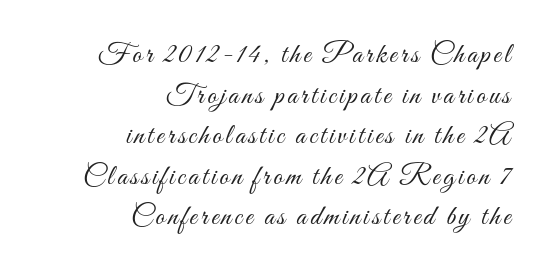
The image shows 29 px light, condensed type; set right-aligned, normal line spacing (1.4x), not underlined; medium stroke contrast and a small x-height.
